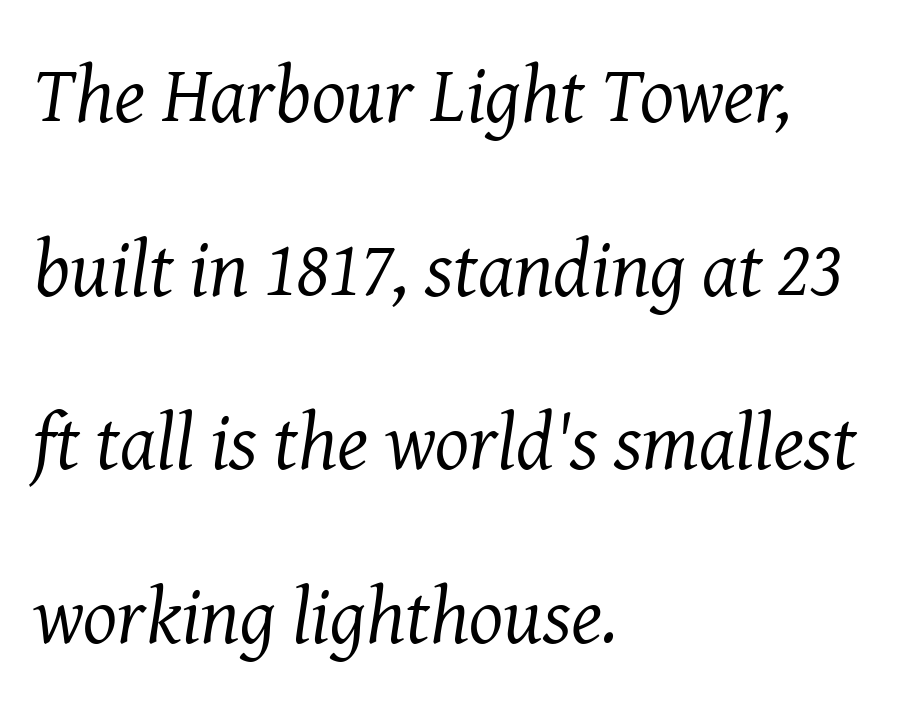
Q: Is the text bold? A: No.
Q: Is the text italic (slanted)? A: Yes, it leans right by about 8 degrees.
Q: Is the typeface a serif or a sans-serif typeface? A: Serif.
Q: Is the text underlined? A: No.
Q: How is the paragraph aligned? A: Left-aligned.
Q: Is the spacing between letters normal or unusually wide? A: Normal.
Q: Is the spacing between lines tight, normal or loose? A: Loose.
Q: Width (condensed, normal, or wide)? A: Normal.
Q: Stroke contrast? A: Medium.
Q: x-height? A: Medium.
Q: Monospaced? A: No.
